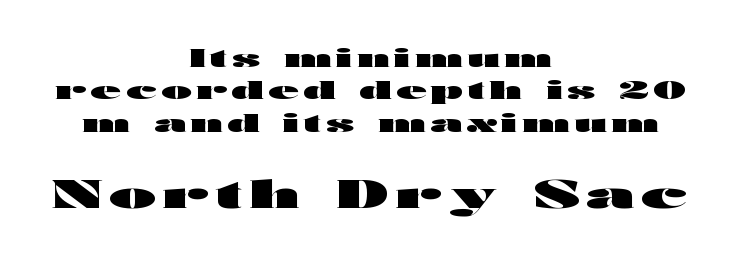
Q: Is the text bold? A: Yes.
Q: Is the text italic (slanted)? A: No, it is upright.
Q: Is the typeface a serif or a sans-serif typeface? A: Sans-serif.
Q: Is the text underlined? A: No.
Q: How is the paragraph aligned? A: Centered.
Q: Is the spacing between lines tight, normal or loose? A: Normal.
Q: Which block of text is set in a larger size, the first (top) or the second (bottom)? A: The second (bottom) one.
Q: Width (condensed, normal, or wide)? A: Wide.
Q: Stroke contrast? A: High.
Q: x-height? A: Medium.
Q: Monospaced? A: No.
